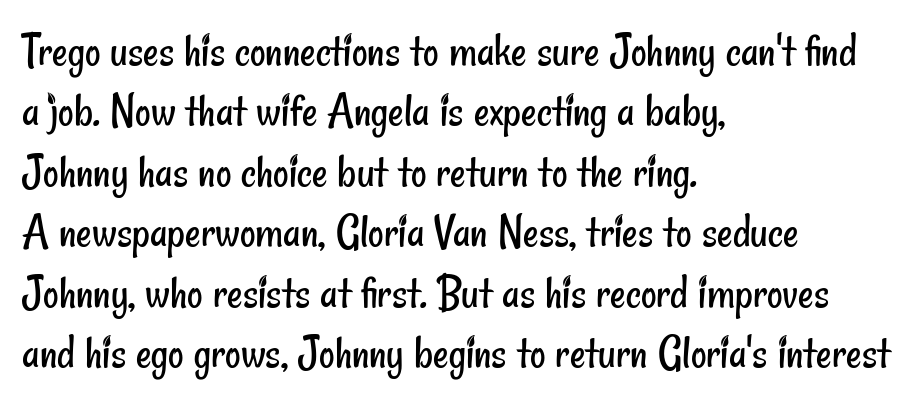
A typesetter would call this zero additional tracking. Vertical stems look standard width or narrower in stroke. The face used here is proportionally spaced, like ordinary book or web type. The line-height multiplier appears to be the usual default. The passage is arranged the way most books set body copy — flush left.
